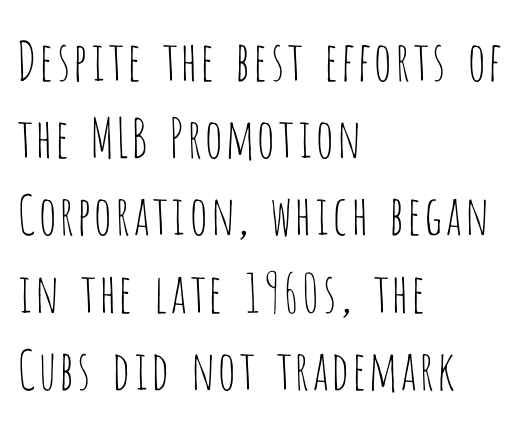
Q: Is the text bold? A: No.
Q: Is the text italic (slanted)? A: No, it is upright.
Q: Is the typeface a serif or a sans-serif typeface? A: Sans-serif.
Q: Is the text underlined? A: No.
Q: How is the paragraph aligned? A: Left-aligned.
Q: Is the spacing between letters normal or unusually wide? A: Normal.
Q: Is the spacing between lines tight, normal or loose? A: Normal.
Q: Width (condensed, normal, or wide)? A: Condensed.
Q: Stroke contrast? A: Low.
Q: x-height? A: Large.
Q: Monospaced? A: No.
